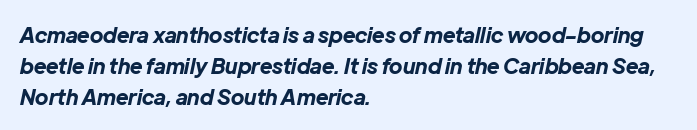
Left-aligned paragraph, ragged on the right. The line-height multiplier appears to be the usual default. There is no visible air inserted between adjacent glyphs. The passage shown leans; its letterforms are oblique. Thick stems and heavy bowls — unmistakably bold.
